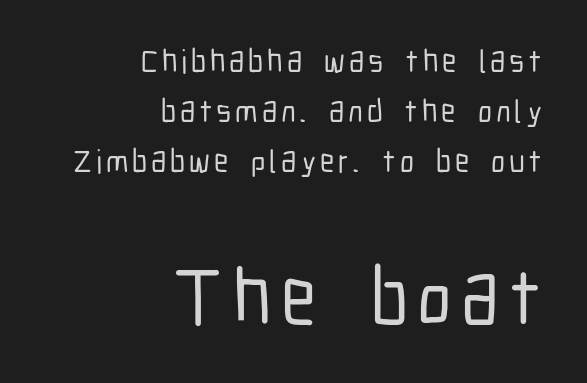
Q: Is the text italic (slanted)? A: No, it is upright.
Q: Is the typeface a serif or a sans-serif typeface? A: Sans-serif.
Q: Is the text underlined? A: No.
Q: How is the paragraph aligned? A: Right-aligned.
Q: Is the spacing between lines tight, normal or loose? A: Normal.
Q: Which block of text is set in a larger size, the first (top) or the second (bottom)? A: The second (bottom) one.
Q: Width (condensed, normal, or wide)? A: Condensed.
Q: Stroke contrast? A: Low.
Q: x-height? A: Medium.
Q: Monospaced? A: No.
